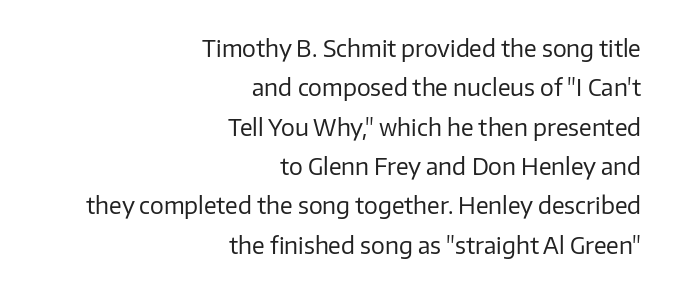
Q: Is the text bold? A: No.
Q: Is the text italic (slanted)? A: No, it is upright.
Q: Is the text underlined? A: No.
Q: How is the paragraph aligned? A: Right-aligned.
Q: Is the spacing between letters normal or unusually wide? A: Normal.
